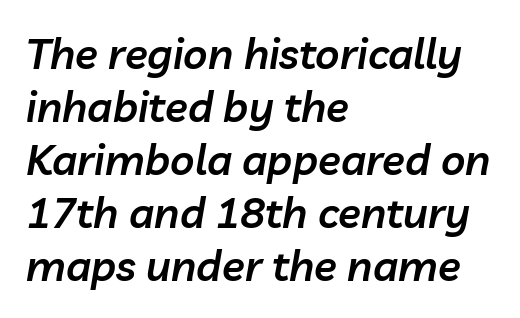
Q: Is the text bold? A: Semi-bold.
Q: Is the text italic (slanted)? A: Yes, it leans right by about 10 degrees.
Q: Is the text underlined? A: No.
Q: How is the paragraph aligned? A: Left-aligned.
Q: Is the spacing between letters normal or unusually wide? A: Normal.
Q: Is the spacing between lines tight, normal or loose? A: Normal.
Q: Width (condensed, normal, or wide)? A: Normal.
Q: Stroke contrast? A: Low.
Q: x-height? A: Medium.
Q: Monospaced? A: No.
